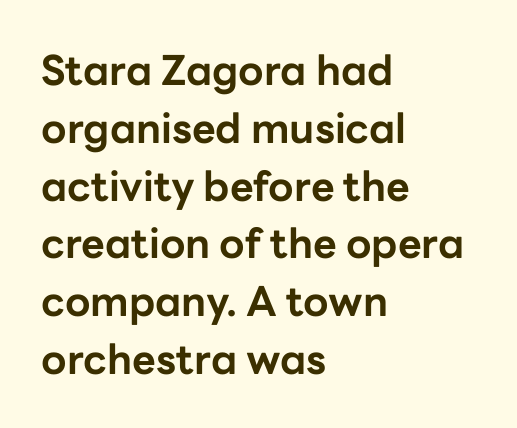
Q: Is the text bold? A: Yes.
Q: Is the text italic (slanted)? A: No, it is upright.
Q: Is the typeface a serif or a sans-serif typeface? A: Sans-serif.
Q: Is the text underlined? A: No.
Q: How is the paragraph aligned? A: Left-aligned.
Q: Is the spacing between letters normal or unusually wide? A: Normal.
Q: Is the spacing between lines tight, normal or loose? A: Normal.
Q: Width (condensed, normal, or wide)? A: Normal.
Q: Stroke contrast? A: Low.
Q: x-height? A: Medium.
Q: Monospaced? A: No.
